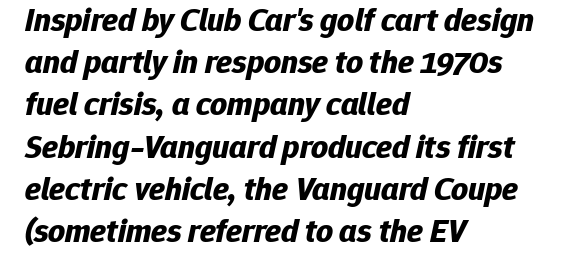
The image shows 33 px bold type, italic (leaning right); set left-aligned, normal line spacing (1.28x), normal letter spacing, not underlined; low stroke contrast and a medium x-height.
